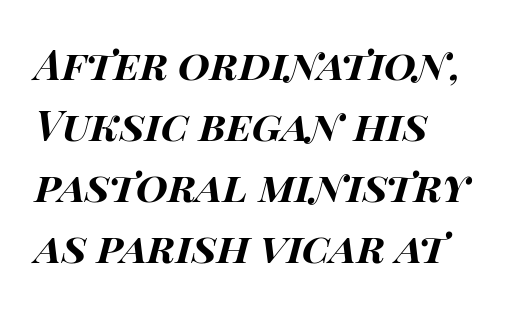
Letter spacing: default. Each letter keeps its own natural width here, so spacing adapts to shape. The paragraph has a hard left edge and a soft right edge. These words are printed bold, with thick strokes throughout. Each new line begins a customary step beneath the previous one.
